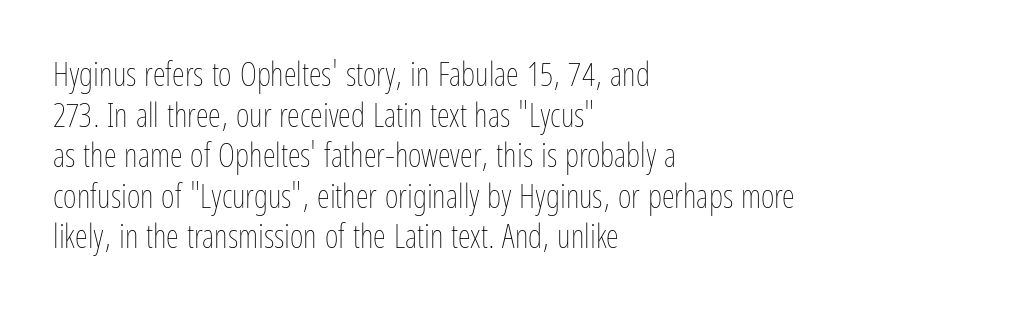
{"italic": "no", "bold": "no", "weight": "thin", "width": "condensed", "stroke_contrast": "low", "x_height": "medium", "monospaced": "no", "underline": "no", "align": "left", "line_spacing_ratio": 1.23, "letter_spacing": "normal", "letter_spacing_em": 0.0, "glyph_px": 33}
